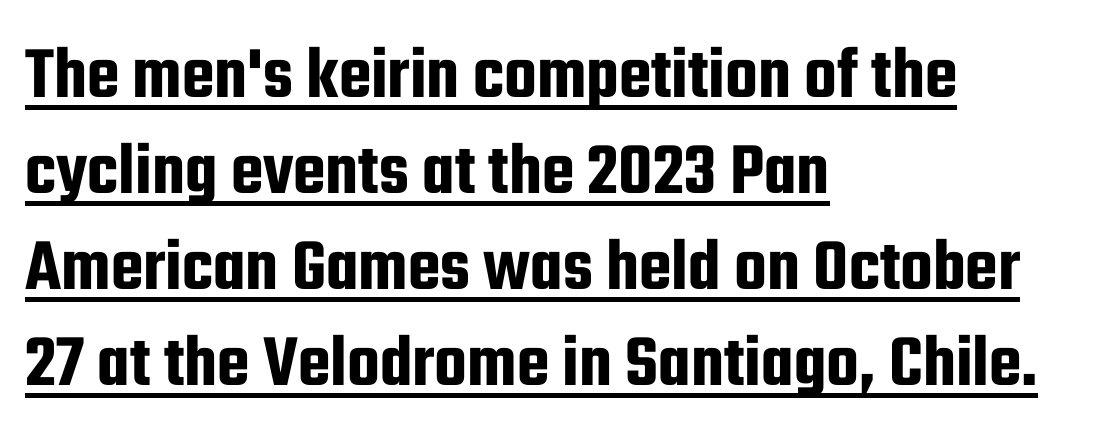
The image shows 75 px condensed sans-serif type, upright; set left-aligned, normal line spacing (1.28x), normal letter spacing, underlined; low stroke contrast and a medium x-height.
